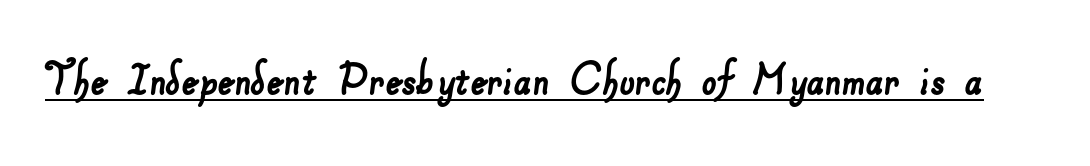
The image shows 53 px sans-serif type; set normal letter spacing, underlined; low stroke contrast and a small x-height.
